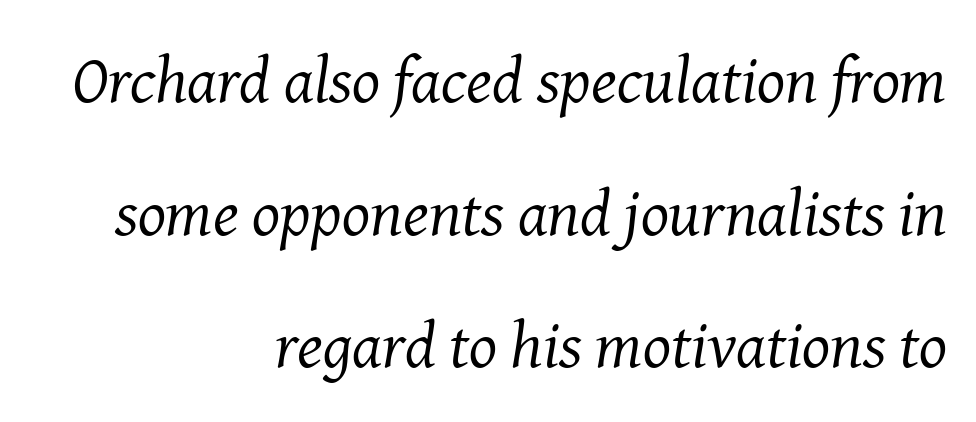
The image shows 66 px regular-weight serif type, italic (leaning right); set right-aligned, loose line spacing (2.01x), normal letter spacing, not underlined; medium stroke contrast and a medium x-height.
